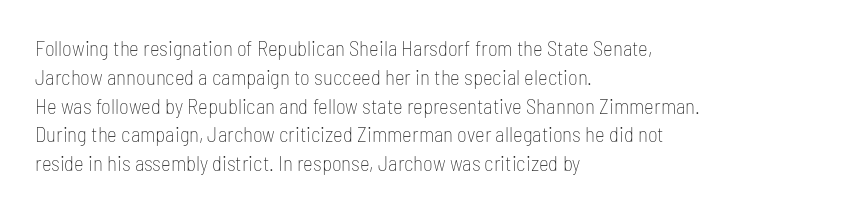
{"italic": "no", "bold": "no", "underline": "no", "align": "left", "line_spacing": "normal", "line_spacing_ratio": 1.37, "letter_spacing": "normal", "letter_spacing_em": 0.0, "glyph_px": 21}
